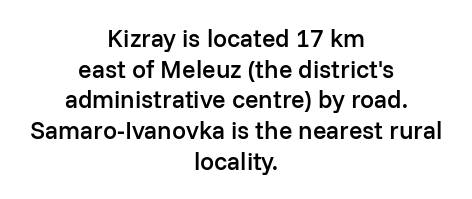
Q: Is the text bold? A: Semi-bold.
Q: Is the text italic (slanted)? A: No, it is upright.
Q: Is the text underlined? A: No.
Q: How is the paragraph aligned? A: Centered.
Q: Is the spacing between letters normal or unusually wide? A: Normal.
